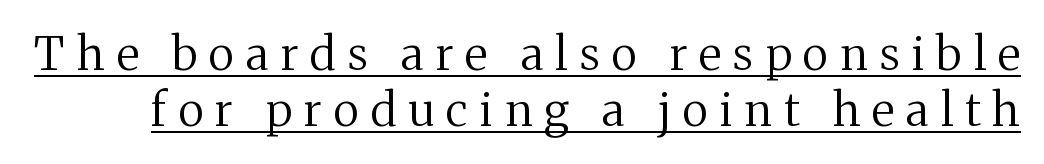
The image shows 46 px regular-weight serif type, upright; set line spacing 1.22x, unusually wide letter spacing (+0.26 em), underlined; medium stroke contrast and a medium x-height.
